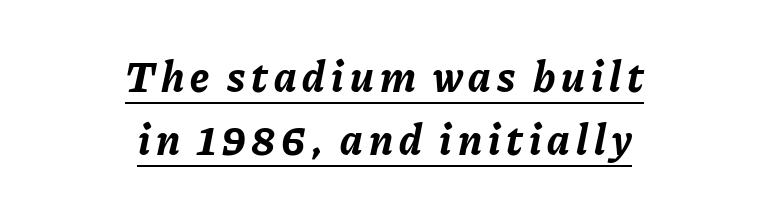
Q: Is the text bold? A: Yes.
Q: Is the text italic (slanted)? A: Yes, it leans right by about 11 degrees.
Q: Is the text underlined? A: Yes.
Q: How is the paragraph aligned? A: Centered.
Q: Is the spacing between lines tight, normal or loose? A: Normal.
Q: Width (condensed, normal, or wide)? A: Normal.
Q: Stroke contrast? A: Low.
Q: x-height? A: Medium.
Q: Monospaced? A: No.
